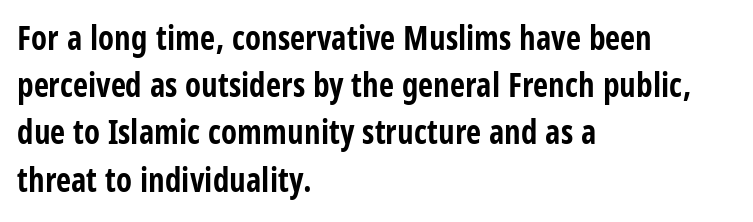
The image shows 33 px bold, condensed sans-serif type, upright; set left-aligned, normal line spacing (1.43x), normal letter spacing, not underlined; low stroke contrast and a large x-height.
